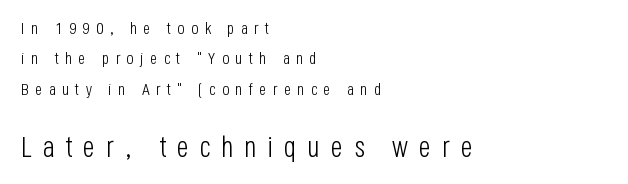
Q: Is the text bold? A: No.
Q: Is the text italic (slanted)? A: No, it is upright.
Q: Is the typeface a serif or a sans-serif typeface? A: Sans-serif.
Q: Is the text underlined? A: No.
Q: How is the paragraph aligned? A: Left-aligned.
Q: Is the spacing between letters normal or unusually wide? A: Unusually wide.
Q: Which block of text is set in a larger size, the first (top) or the second (bottom)? A: The second (bottom) one.
Q: Width (condensed, normal, or wide)? A: Condensed.
Q: Stroke contrast? A: Low.
Q: x-height? A: Large.
Q: Monospaced? A: No.
